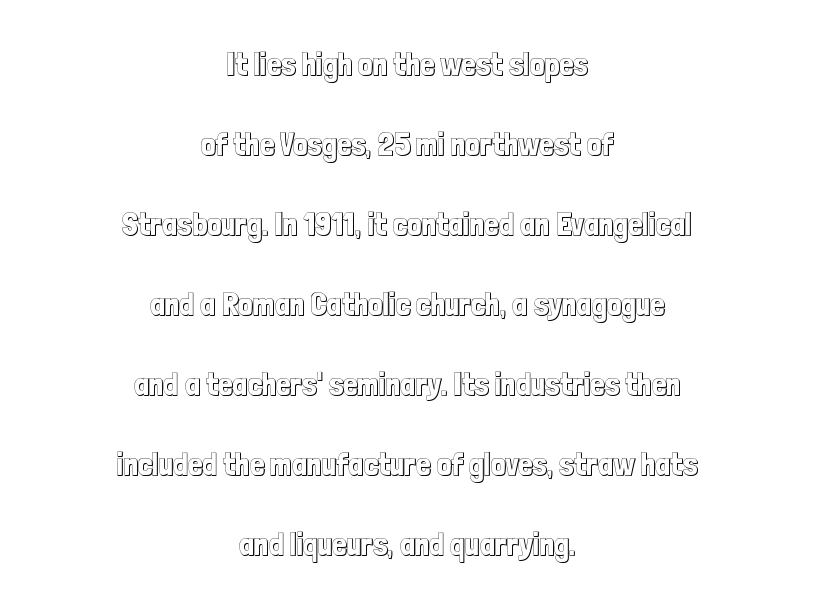
Q: Is the text italic (slanted)? A: No, it is upright.
Q: Is the text underlined? A: No.
Q: How is the paragraph aligned? A: Centered.
Q: Is the spacing between letters normal or unusually wide? A: Normal.
Q: Is the spacing between lines tight, normal or loose? A: Loose.
Q: Width (condensed, normal, or wide)? A: Condensed.
Q: x-height? A: Medium.
Q: Monospaced? A: No.
